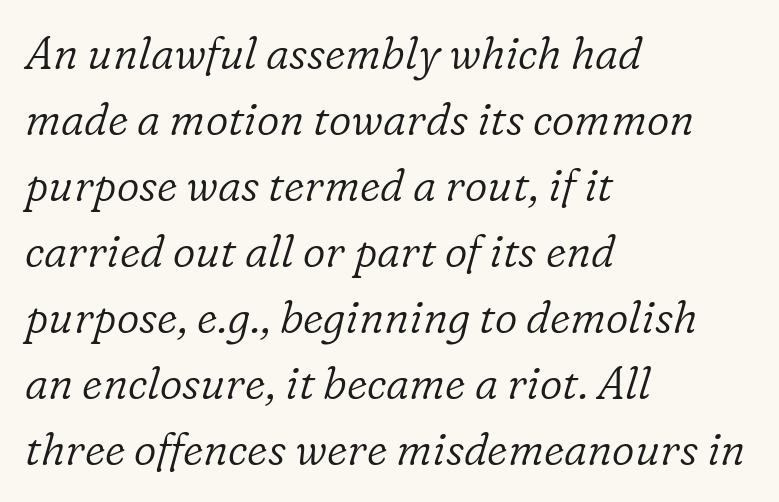
On a weight scale, this lands at 450 or below. The typesetter chose a ragged-right arrangement here. Beneath every word, the page is bare. The horizontal fit of the characters is conventional and even. Think of a printed novel: that variable character pitch is what you see here.
